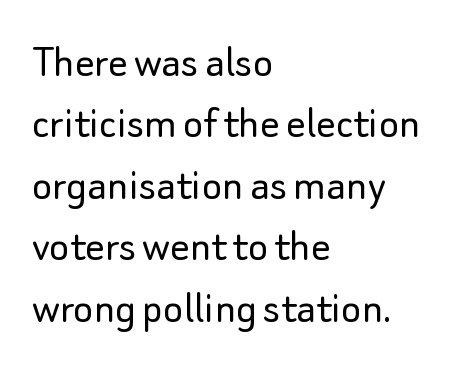
Q: Is the text bold? A: No.
Q: Is the text italic (slanted)? A: No, it is upright.
Q: Is the typeface a serif or a sans-serif typeface? A: Sans-serif.
Q: Is the text underlined? A: No.
Q: How is the paragraph aligned? A: Left-aligned.
Q: Is the spacing between letters normal or unusually wide? A: Normal.
Q: Is the spacing between lines tight, normal or loose? A: Normal.
Q: Width (condensed, normal, or wide)? A: Normal.
Q: Stroke contrast? A: Low.
Q: x-height? A: Small.
Q: Monospaced? A: No.
